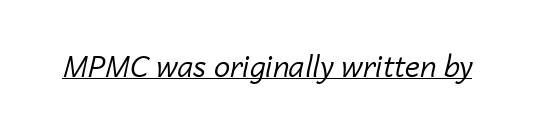
The image shows 29 px regular-weight type, italic (leaning right); set normal letter spacing, underlined; low stroke contrast and a medium x-height.
